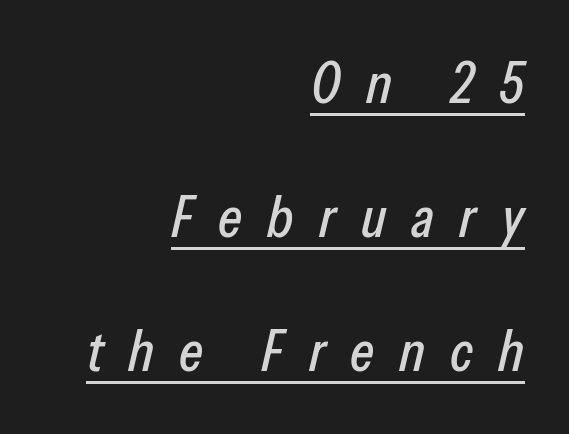
Q: Is the text italic (slanted)? A: Yes, it leans right by about 13 degrees.
Q: Is the text underlined? A: Yes.
Q: How is the paragraph aligned? A: Right-aligned.
Q: Is the spacing between letters normal or unusually wide? A: Unusually wide.
Q: Is the spacing between lines tight, normal or loose? A: Loose.
Q: Width (condensed, normal, or wide)? A: Condensed.
Q: Stroke contrast? A: Low.
Q: x-height? A: Medium.
Q: Monospaced? A: No.
